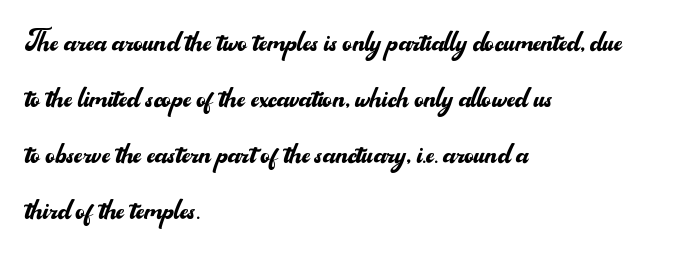
{"serif": "no", "bold": "no", "weight": "regular", "width": "normal", "stroke_contrast": "medium", "x_height": "small", "monospaced": "no", "underline": "no", "align": "left", "line_spacing": "normal", "line_spacing_ratio": 1.56, "letter_spacing": "normal", "letter_spacing_em": 0.0, "glyph_px": 36}
